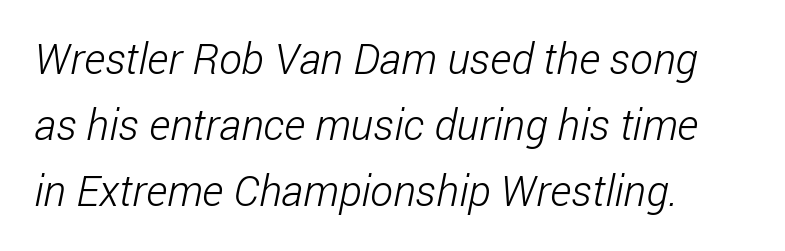
{"serif": "no", "bold": "no", "weight": "light", "width": "condensed", "stroke_contrast": "low", "x_height": "medium", "monospaced": "no", "underline": "no", "align": "left", "line_spacing": "normal", "line_spacing_ratio": 1.53, "letter_spacing": "normal", "letter_spacing_em": 0.0, "glyph_px": 43}
